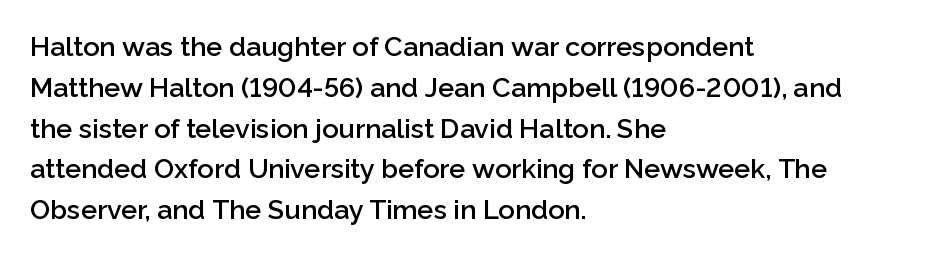
Compared with a centered layout, this one pins lines to the left instead. Compared with typical paragraphs, the rows here are spaced about the same. You can tell it's not italic because the verticals are truly vertical. Bare-footed words on every line. A fair bit of extra ink — the face is semibold, not bold.
